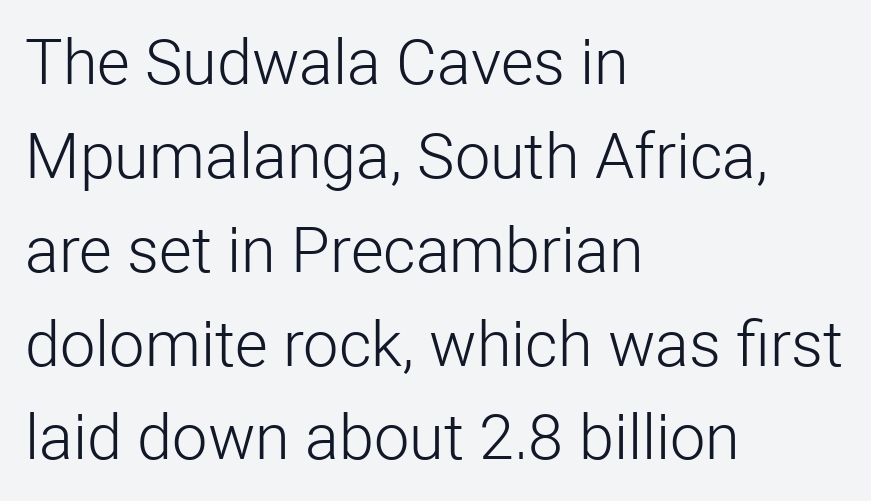
{"serif": "no", "italic": "no", "bold": "no", "weight": "light", "width": "normal", "stroke_contrast": "low", "x_height": "medium", "monospaced": "no", "underline": "no", "align": "left", "line_spacing": "normal", "line_spacing_ratio": 1.49, "letter_spacing": "normal", "letter_spacing_em": 0.0, "glyph_px": 63}
